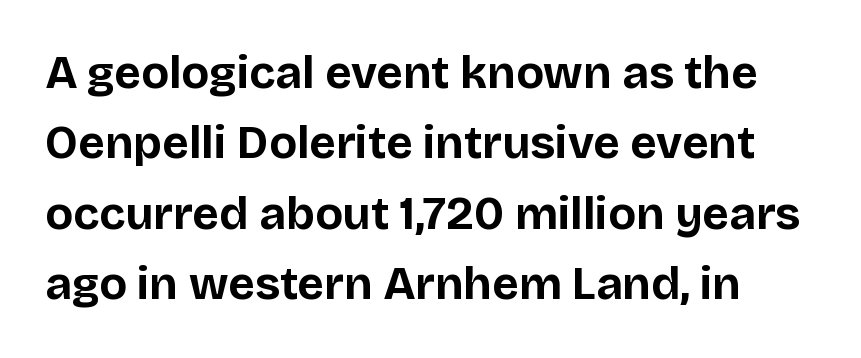
Q: Is the text bold? A: Yes.
Q: Is the text italic (slanted)? A: No, it is upright.
Q: Is the typeface a serif or a sans-serif typeface? A: Sans-serif.
Q: Is the text underlined? A: No.
Q: Is the spacing between letters normal or unusually wide? A: Normal.
Q: Is the spacing between lines tight, normal or loose? A: Normal.
Q: Width (condensed, normal, or wide)? A: Normal.
Q: Stroke contrast? A: Low.
Q: x-height? A: Large.
Q: Monospaced? A: No.
